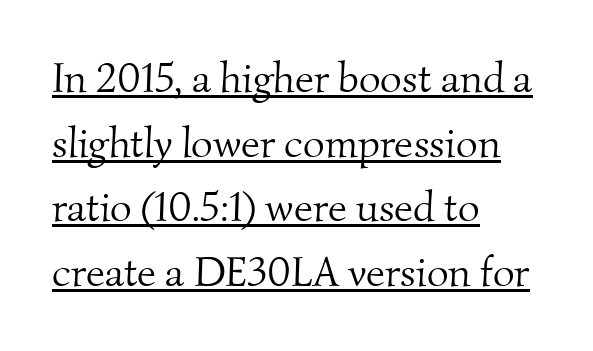
Q: Is the text bold? A: No.
Q: Is the typeface a serif or a sans-serif typeface? A: Serif.
Q: Is the text underlined? A: Yes.
Q: How is the paragraph aligned? A: Left-aligned.
Q: Is the spacing between letters normal or unusually wide? A: Normal.
Q: Is the spacing between lines tight, normal or loose? A: Normal.
Q: Width (condensed, normal, or wide)? A: Normal.
Q: Stroke contrast? A: Medium.
Q: x-height? A: Small.
Q: Monospaced? A: No.
